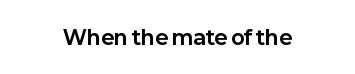
Q: Is the text bold? A: Yes.
Q: Is the text italic (slanted)? A: No, it is upright.
Q: Is the text underlined? A: No.
Q: How is the paragraph aligned? A: Centered.
Q: Is the spacing between letters normal or unusually wide? A: Normal.
